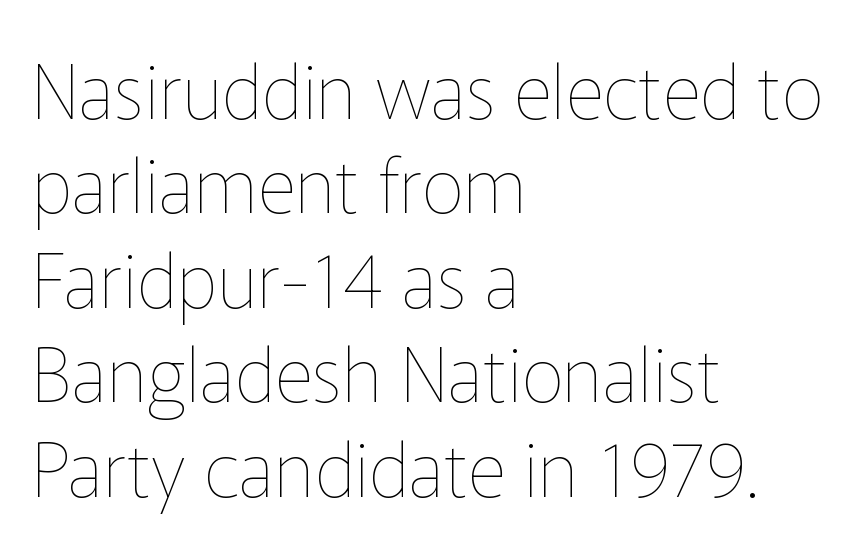
The image shows 75 px thin type, upright; set left-aligned, normal line spacing (1.26x), normal letter spacing, not underlined; low stroke contrast and a medium x-height.
